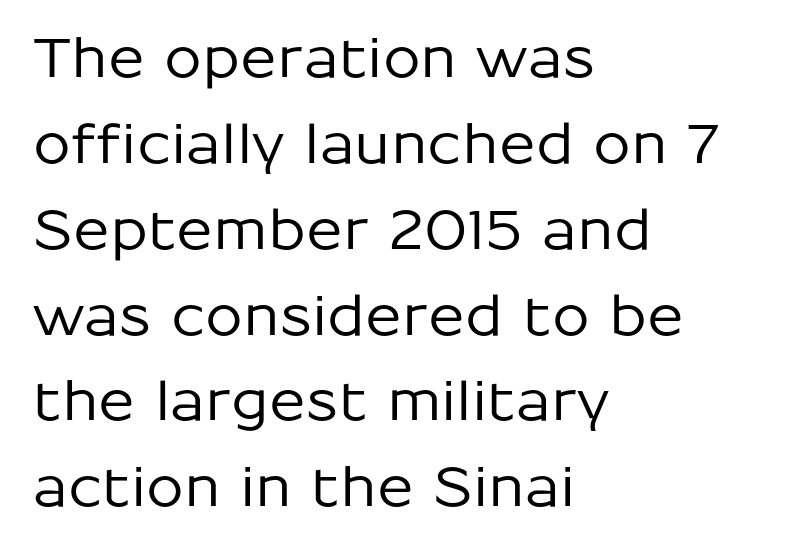
Words appear dense and cohesive because spacing is normal. Line spacing here is normal. Italic? Not at all — the glyphs are vertical. Check under the words: just untouched page. If you drew a ruler down the left edge, every line would touch it. A typesetter would call this proportional, since set widths differ per character.
